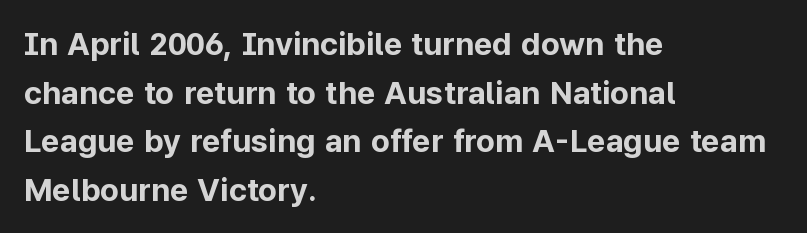
{"serif": "no", "italic": "no", "bold": "yes", "weight": "bold", "width": "normal", "stroke_contrast": "low", "x_height": "medium", "monospaced": "no", "underline": "no", "align": "left", "line_spacing": "normal", "line_spacing_ratio": 1.52, "letter_spacing": "normal", "letter_spacing_em": 0.0, "glyph_px": 32}
